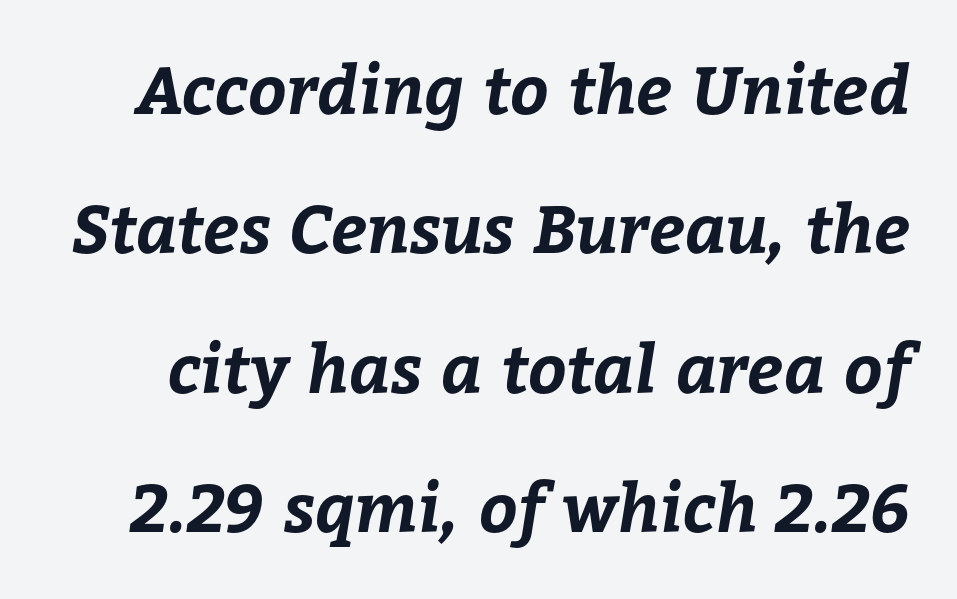
The image shows 67 px bold type; set loose line spacing (2.08x), normal letter spacing, not underlined; low stroke contrast and a medium x-height.
